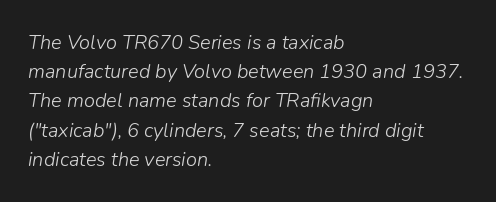
Q: Is the text bold? A: No.
Q: Is the text italic (slanted)? A: Yes, it leans right by about 9 degrees.
Q: Is the text underlined? A: No.
Q: How is the paragraph aligned? A: Left-aligned.
Q: Is the spacing between letters normal or unusually wide? A: Normal.
Q: Is the spacing between lines tight, normal or loose? A: Normal.
